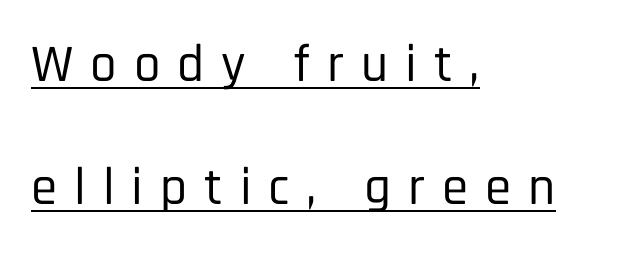
Q: Is the text italic (slanted)? A: No, it is upright.
Q: Is the typeface a serif or a sans-serif typeface? A: Sans-serif.
Q: Is the text underlined? A: Yes.
Q: How is the paragraph aligned? A: Left-aligned.
Q: Is the spacing between letters normal or unusually wide? A: Unusually wide.
Q: Is the spacing between lines tight, normal or loose? A: Loose.
Q: Width (condensed, normal, or wide)? A: Condensed.
Q: Stroke contrast? A: Low.
Q: x-height? A: Large.
Q: Monospaced? A: No.
